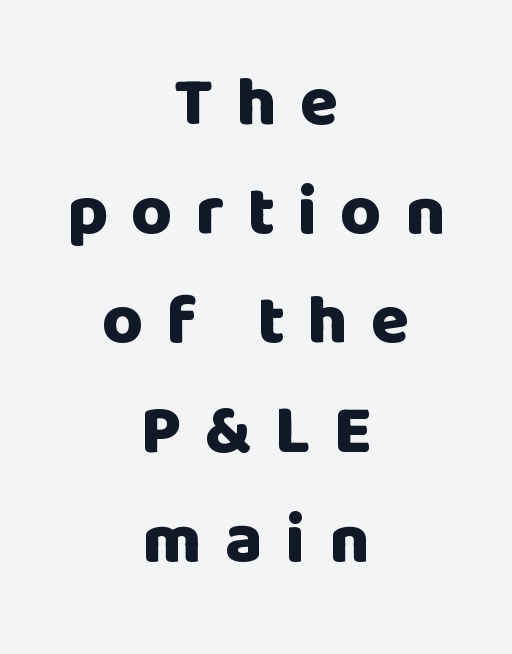
The passage shown is not underscored anywhere. Both edges are ragged and mirror each other, which tells us the setting is centered. Caption: expanded tracking, letters set apart. Interline gaps are of average width in this sample.
